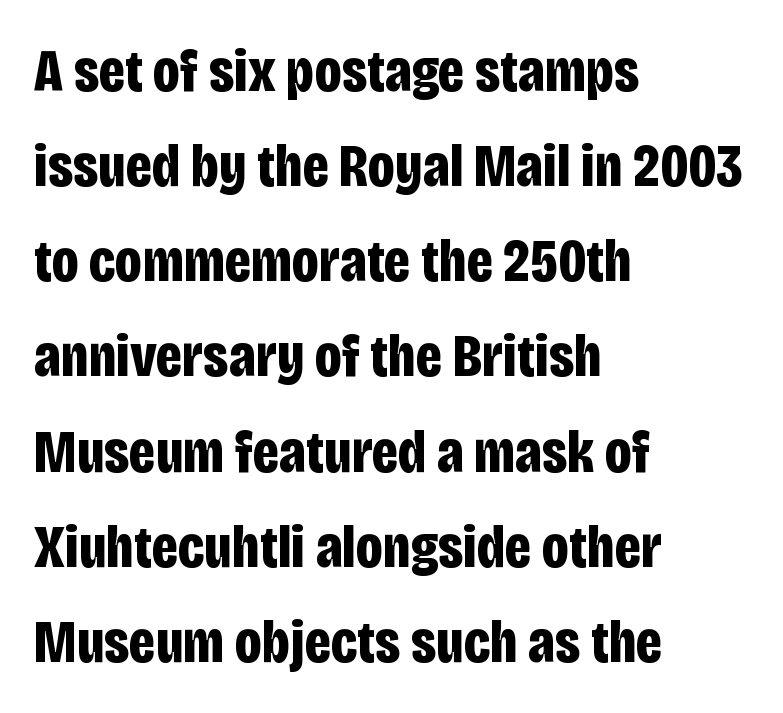
{"serif": "no", "italic": "no", "bold": "yes", "weight": "bold", "width": "condensed", "stroke_contrast": "low", "x_height": "large", "monospaced": "no", "underline": "no", "align": "left", "line_spacing": "normal", "line_spacing_ratio": 1.56, "letter_spacing": "normal", "letter_spacing_em": 0.0, "glyph_px": 61}
